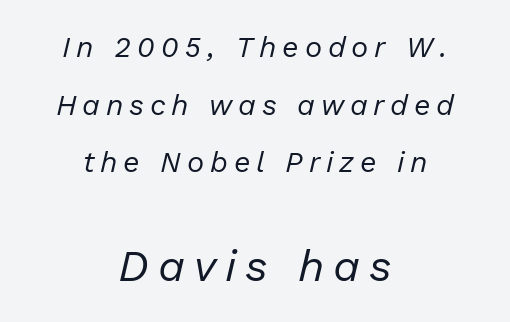
Any mark beneath the type? The region is blank. How are the letters spaced? Widely, with obvious added tracking. Is this a fixed-width face? No — the glyphs have proportional, varying widths. The weight would be labelled regular, book, light, or lighter still. The lines are spread far apart with generous leading.
